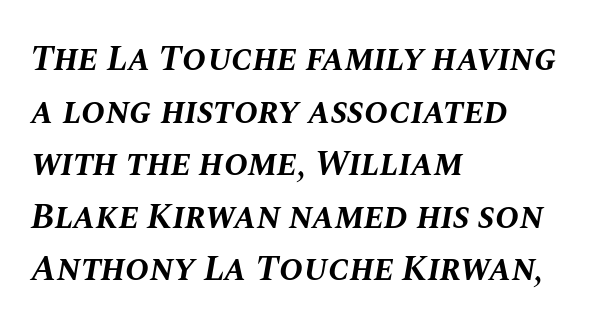
Q: Is the text bold? A: Yes.
Q: Is the text italic (slanted)? A: Yes, it leans right by about 10 degrees.
Q: Is the text underlined? A: No.
Q: How is the paragraph aligned? A: Left-aligned.
Q: Is the spacing between letters normal or unusually wide? A: Normal.
Q: Is the spacing between lines tight, normal or loose? A: Normal.
Q: Width (condensed, normal, or wide)? A: Normal.
Q: Stroke contrast? A: Medium.
Q: x-height? A: Large.
Q: Monospaced? A: No.
